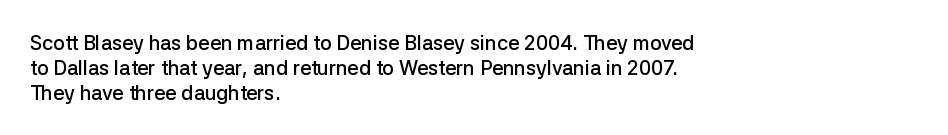
{"italic": "no", "bold": "semi", "underline": "no", "align": "left", "line_spacing": "normal", "line_spacing_ratio": 1.25, "letter_spacing": "normal", "letter_spacing_em": 0.0, "glyph_px": 20}
